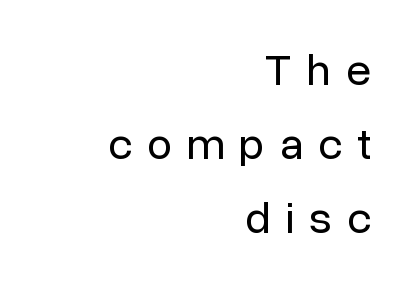
The image shows 45 px regular-weight sans-serif type, upright; set right-aligned, normal line spacing (1.65x), unusually wide letter spacing (+0.33 em), not underlined; low stroke contrast and a medium x-height.
